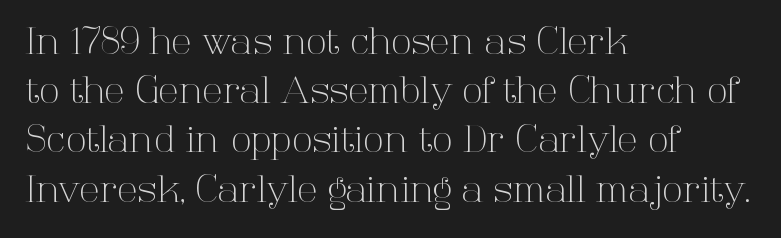
The image shows 37 px light serif type, upright; set left-aligned, normal line spacing (1.33x), normal letter spacing, not underlined; high stroke contrast and a medium x-height.
